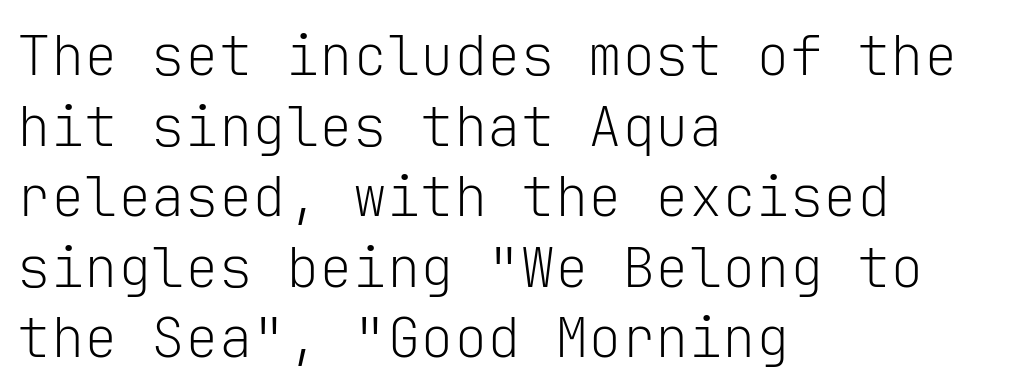
{"serif": "no", "italic": "no", "bold": "no", "weight": "light", "width": "normal", "stroke_contrast": "low", "x_height": "medium", "monospaced": "yes", "underline": "no", "align": "left", "line_spacing": "normal", "line_spacing_ratio": 1.26, "letter_spacing": "normal", "letter_spacing_em": 0.0, "glyph_px": 56}
